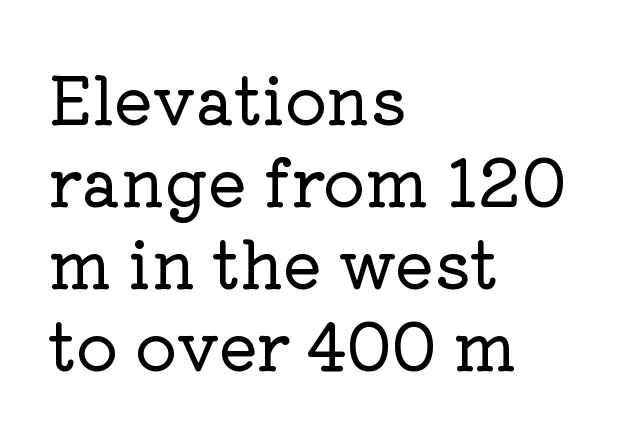
The image shows 65 px serif type, upright; set left-aligned, normal line spacing (1.26x), normal letter spacing, not underlined; low stroke contrast and a medium x-height.
